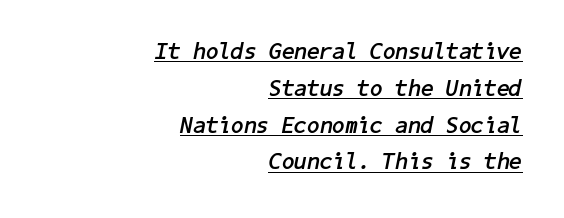
{"italic": "yes", "lean": "right", "slant_degrees": 11, "bold": "yes", "underline": "yes", "align": "right", "line_spacing": "normal", "line_spacing_ratio": 1.6, "letter_spacing": "normal", "letter_spacing_em": 0.0, "glyph_px": 23}
